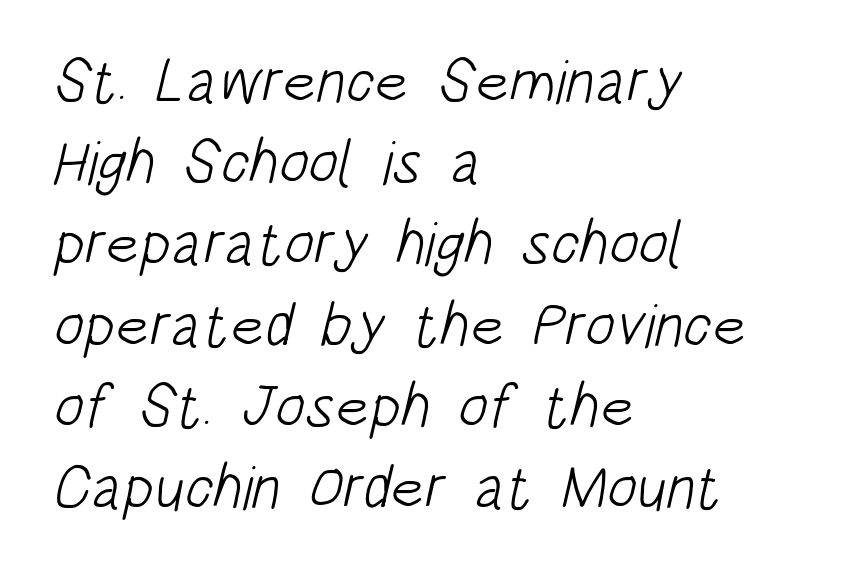
The designer went with a sans here, leaving each stem footless. Which margin do the lines hug? The left one — the right edge is uneven. Is this a heavy cut? Hardly; it is regular or lighter. Caption: standard tracking, unaltered.
